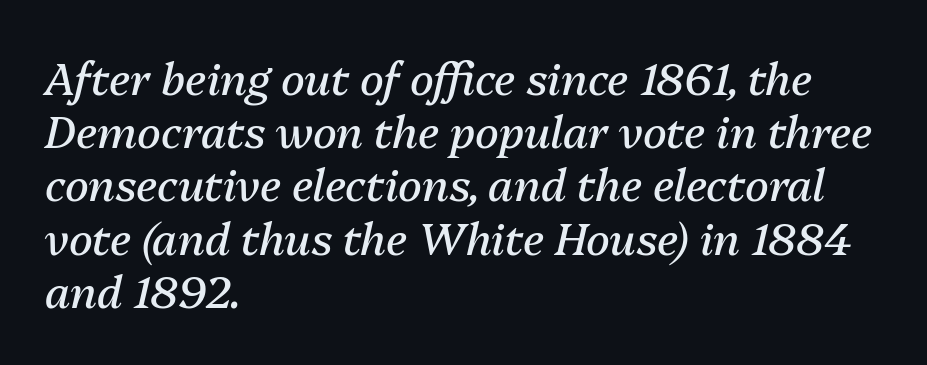
Is this a heavy cut? Hardly; it is regular or lighter. Underline: absent. Default kerning and tracking; the words read as compact shapes. Italic: yes, the glyphs are oblique. A student would call this left alignment; a typographer would say flush left, rag right. These lines are rendered in a variable-pitch font.
